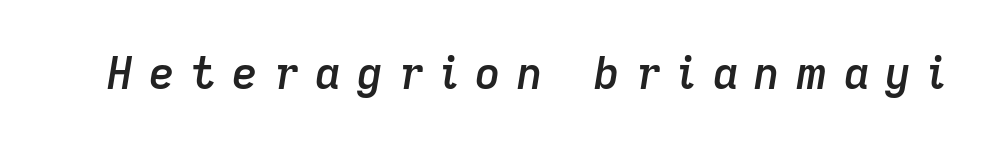
The image shows 44 px semibold type, italic (leaning right); set unusually wide letter spacing (+0.37 em), not underlined; low stroke contrast and a medium x-height.
